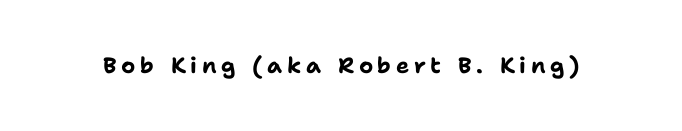
Q: Is the text bold? A: Yes.
Q: Is the text italic (slanted)? A: No, it is upright.
Q: Is the text underlined? A: No.
Q: Is the spacing between letters normal or unusually wide? A: Unusually wide.
